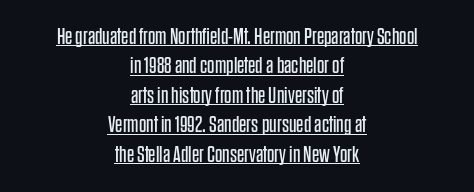
Compared with a typical body face, this is equally light or lighter still. Leftover space on each line is divided equally before and after the words. The face used here is rendered with its standard letterfit. Ascenders rise straight up at ninety degrees. In designer terms, the underline attribute is active on this setting.
